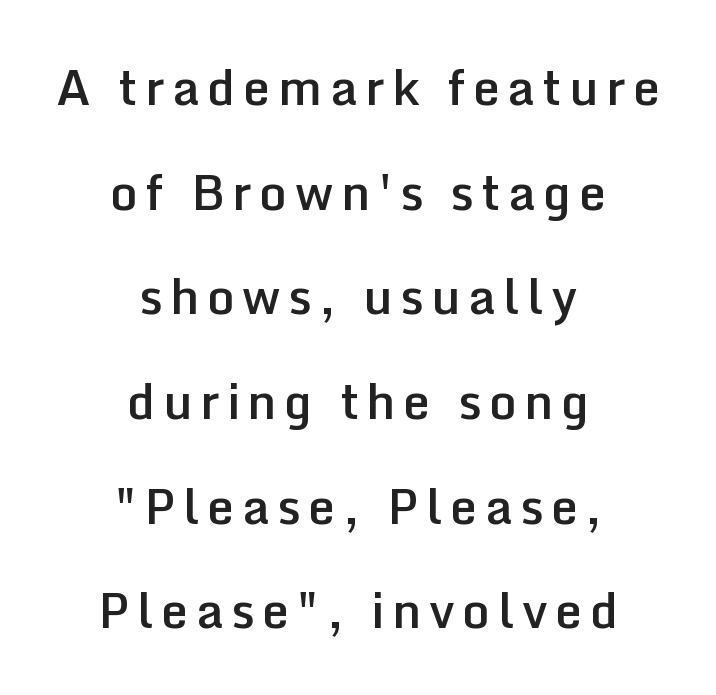
The rag falls on both sides of this text block equally. Is this a sans? Yes — the strokes have no serifs. The characters look somewhat weighty, a semibold short of true bold. Each letter keeps its own natural width here, so spacing adapts to shape.
